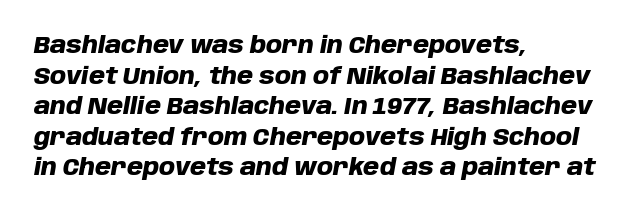
Q: Is the text bold? A: Yes.
Q: Is the text italic (slanted)? A: Yes, it leans right by about 10 degrees.
Q: Is the text underlined? A: No.
Q: How is the paragraph aligned? A: Left-aligned.
Q: Is the spacing between letters normal or unusually wide? A: Normal.
Q: Is the spacing between lines tight, normal or loose? A: Normal.
